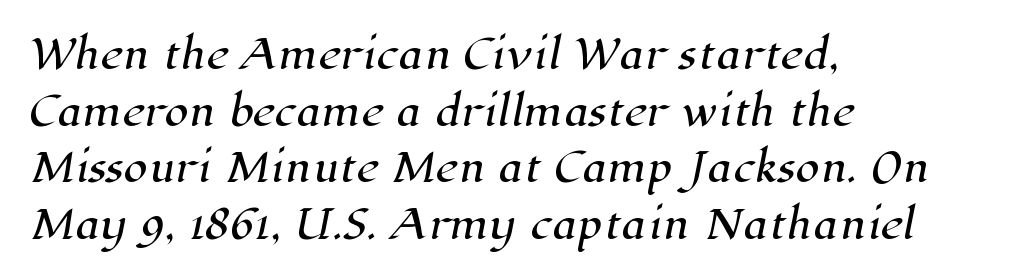
Q: Is the typeface a serif or a sans-serif typeface? A: Serif.
Q: Is the text underlined? A: No.
Q: How is the paragraph aligned? A: Left-aligned.
Q: Is the spacing between letters normal or unusually wide? A: Normal.
Q: Is the spacing between lines tight, normal or loose? A: Normal.
Q: Width (condensed, normal, or wide)? A: Normal.
Q: Stroke contrast? A: High.
Q: x-height? A: Medium.
Q: Monospaced? A: No.
